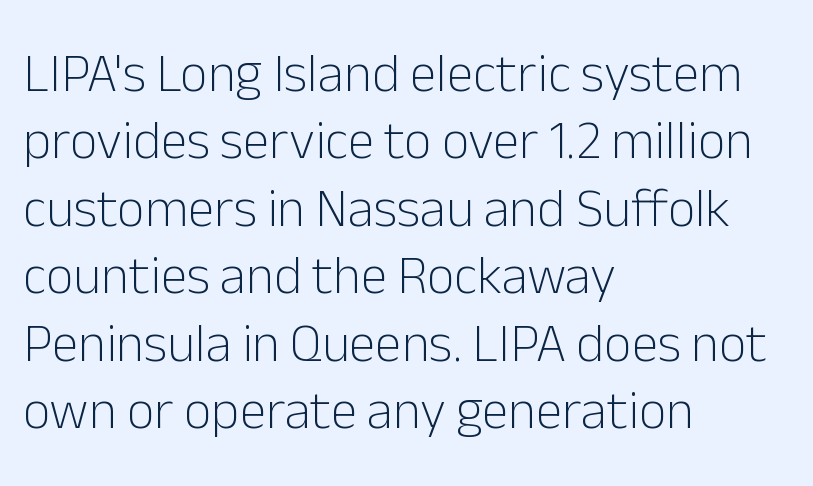
The image shows 54 px light sans-serif type, upright; set left-aligned, normal line spacing (1.25x), normal letter spacing, not underlined; low stroke contrast and a medium x-height.
